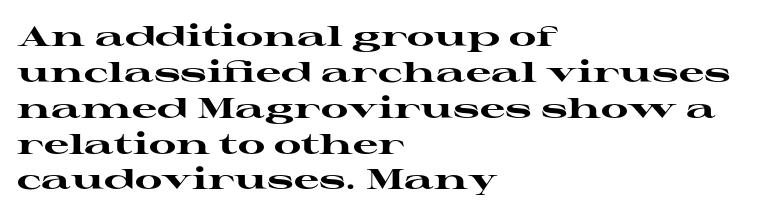
The image shows 28 px heavy, wide serif type, upright; set left-aligned, normal line spacing (1.28x), normal letter spacing, not underlined; high stroke contrast and a medium x-height.
